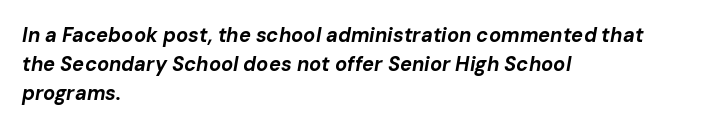
Emphasis-style slanted type is in use. The paragraph has a hard left edge and a soft right edge. You'd pick this weight for a headline — it's a proper bold. Honestly, there is no underline to notice here at all.
